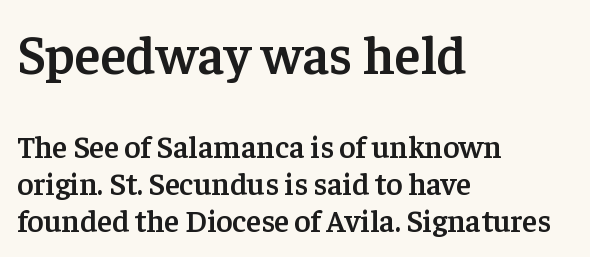
It's the straight-up-and-down kind of type. Check under the words: just untouched page. A student would notice the top passage is typeset larger than what follows. Nobody touched the tracking dial on this one. The letters carry serifs — small finishing strokes at the ends of their stems. Horizontal alignment here is leftward, the default for most running prose.
